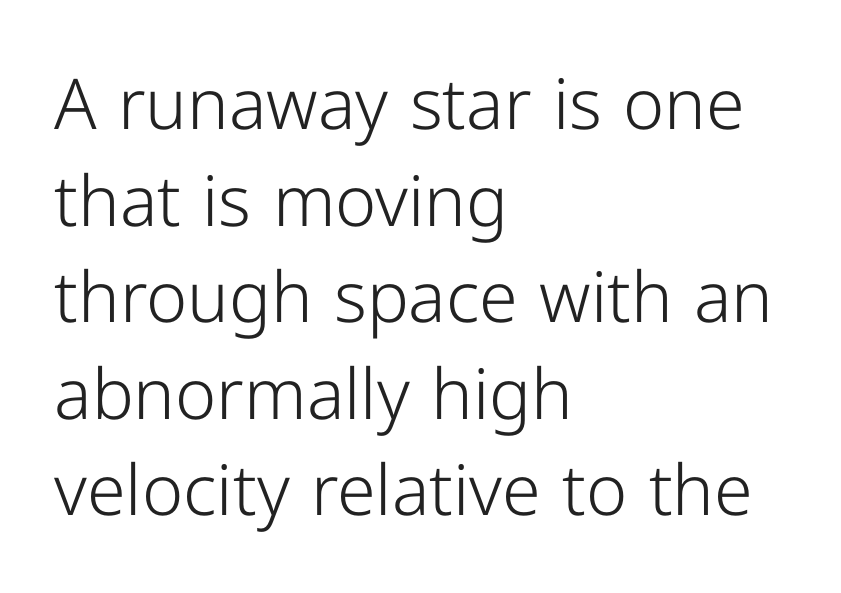
{"serif": "no", "italic": "no", "bold": "no", "weight": "light", "width": "normal", "stroke_contrast": "low", "x_height": "medium", "monospaced": "no", "underline": "no", "align": "left", "line_spacing": "normal", "line_spacing_ratio": 1.38, "letter_spacing": "normal", "letter_spacing_em": 0.0, "glyph_px": 70}
